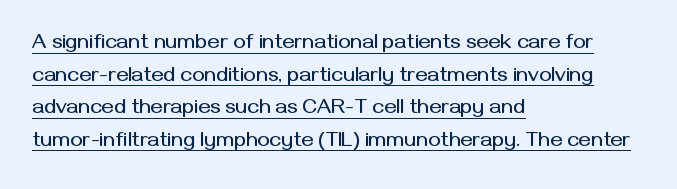
Q: Is the text italic (slanted)? A: No, it is upright.
Q: Is the text underlined? A: Yes.
Q: How is the paragraph aligned? A: Left-aligned.
Q: Is the spacing between letters normal or unusually wide? A: Normal.
Q: Is the spacing between lines tight, normal or loose? A: Normal.
